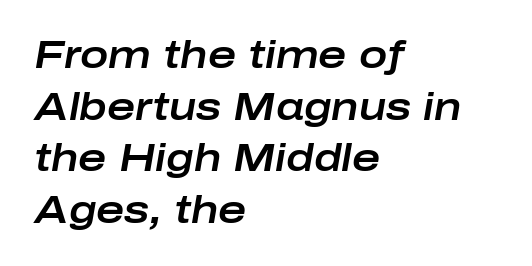
The image shows 38 px wide type, italic (leaning right); set left-aligned, normal line spacing (1.36x), normal letter spacing, not underlined; low stroke contrast and a medium x-height.
